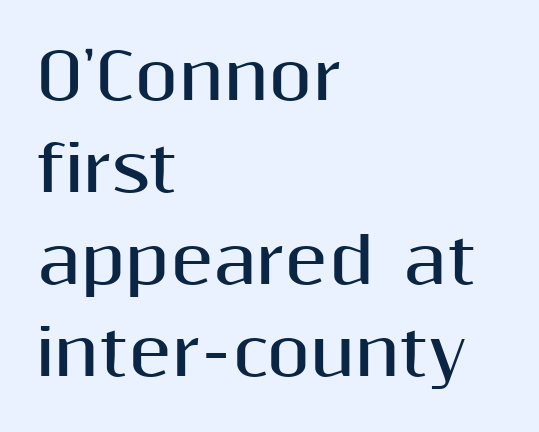
Leading: standard. The letters sit at their default tracking, neither squeezed nor spread. The specimen omits any rule beneath the text block's lines. Check where the strokes stop: nothing finishes them off — pure sans.
